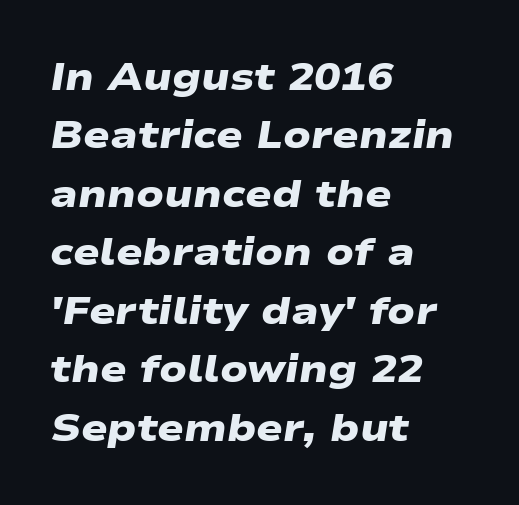
{"serif": "no", "bold": "yes", "weight": "heavy", "width": "wide", "stroke_contrast": "low", "x_height": "medium", "monospaced": "no", "underline": "no", "align": "left", "line_spacing": "normal", "line_spacing_ratio": 1.5, "letter_spacing": "normal", "letter_spacing_em": 0.0, "glyph_px": 39}
